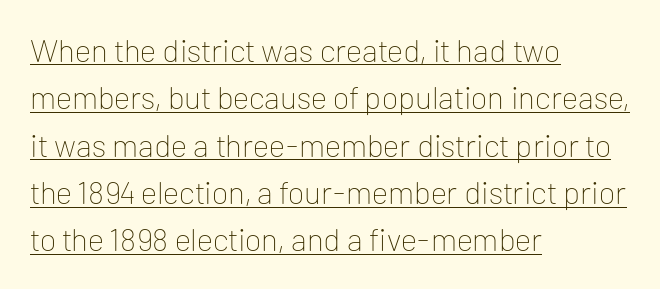
The rendered words wear a rule along their underside. The typesetter chose a ragged-right arrangement here. The rendering shows plain stroke endings on the letterforms — a sans-serif design. Honestly, the row spacing looks completely unremarkable. Observe the ordinary spacing: letters are neighbours, not strangers. Think of a printed novel: that variable character pitch is what you see here.
